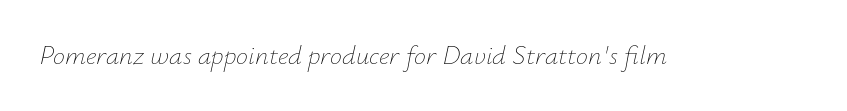
Anything drawn beneath the words? Only blank space. The text carries the slant typical of an italic or oblique font. On a weight scale, this lands at 450 or below. Observe the ordinary spacing: letters are neighbours, not strangers.
